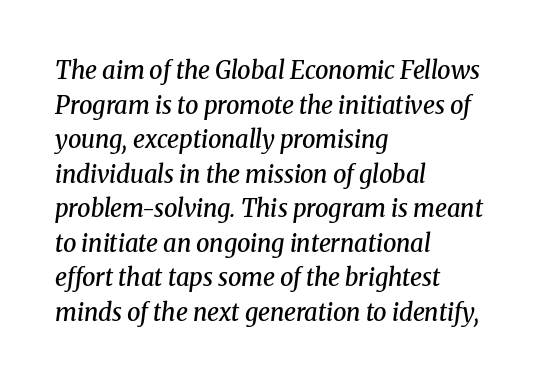
{"italic": "yes", "lean": "right", "slant_degrees": 8, "bold": "semi", "underline": "no", "align": "left", "line_spacing": "normal", "line_spacing_ratio": 1.44, "letter_spacing": "normal", "letter_spacing_em": 0.0, "glyph_px": 24}
